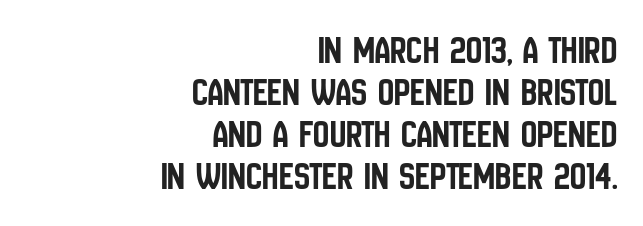
{"serif": "no", "italic": "no", "width": "condensed", "stroke_contrast": "low", "x_height": "large", "monospaced": "no", "underline": "no", "align": "right", "line_spacing": "tight", "line_spacing_ratio": 1.05, "letter_spacing": "normal", "letter_spacing_em": 0.0, "glyph_px": 40}
